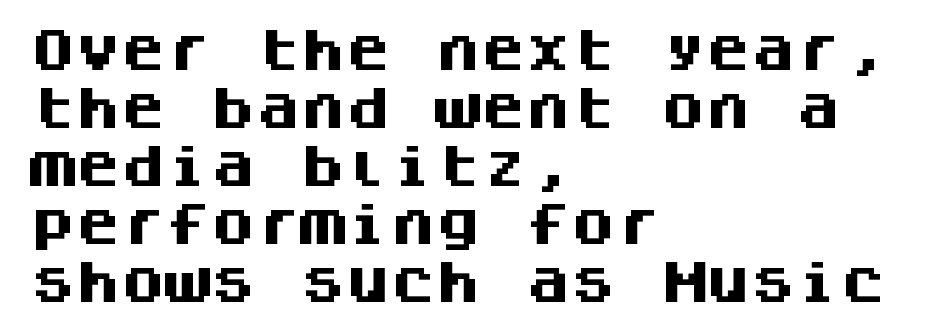
Q: Is the text bold? A: Yes.
Q: Is the text italic (slanted)? A: No, it is upright.
Q: Is the typeface a serif or a sans-serif typeface? A: Sans-serif.
Q: Is the text underlined? A: No.
Q: How is the paragraph aligned? A: Left-aligned.
Q: Is the spacing between letters normal or unusually wide? A: Normal.
Q: Is the spacing between lines tight, normal or loose? A: Normal.
Q: Width (condensed, normal, or wide)? A: Normal.
Q: Stroke contrast? A: Medium.
Q: x-height? A: Large.
Q: Monospaced? A: Yes.
